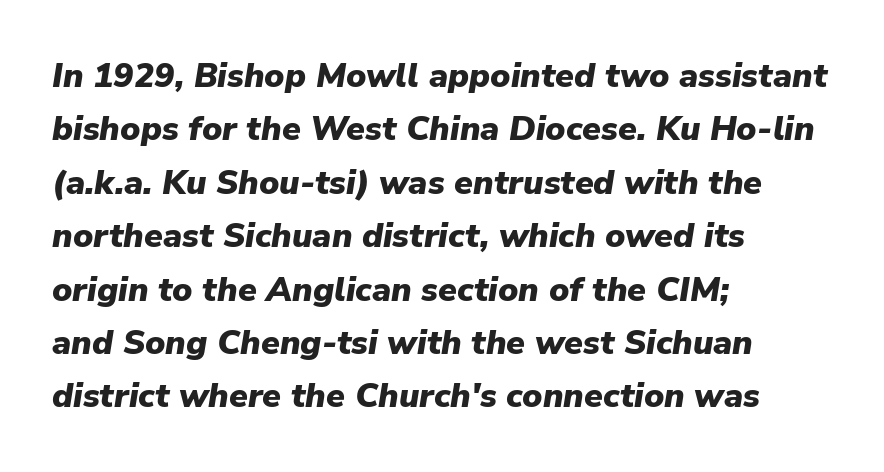
Honestly, there is no underline to notice here at all. Look at the stroke-to-counter ratio: heavy, a bold. Interline gaps are of average width in this sample. Is the letter spacing exaggerated? No — it looks like the ordinary default. Compared with a centered layout, this one pins lines to the left instead. You could not count columns in this text — the font is proportionally spaced.
